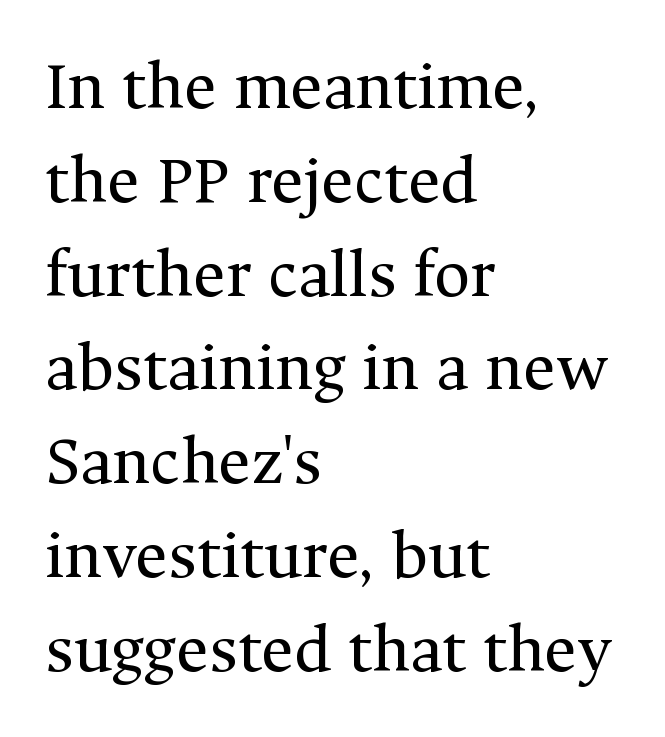
The gaps between neighbouring characters are ordinary and unremarkable. Check under the words: just untouched page. Line starts are locked; line ends wander. Upright lettering throughout. Vertical stems look standard width or narrower in stroke.
